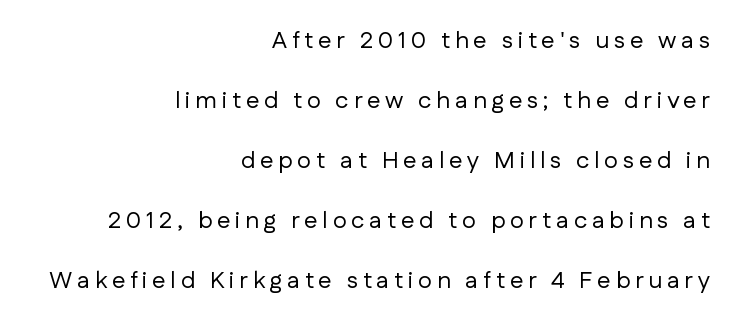
Display-style spreading of the glyphs; the letterfit is very open. The lettering stays uniformly vertical, giving the passage a roman look. Weight class: somewhere from thin through regular. This sample is right-justified, so line beginnings fall wherever the words allow.
